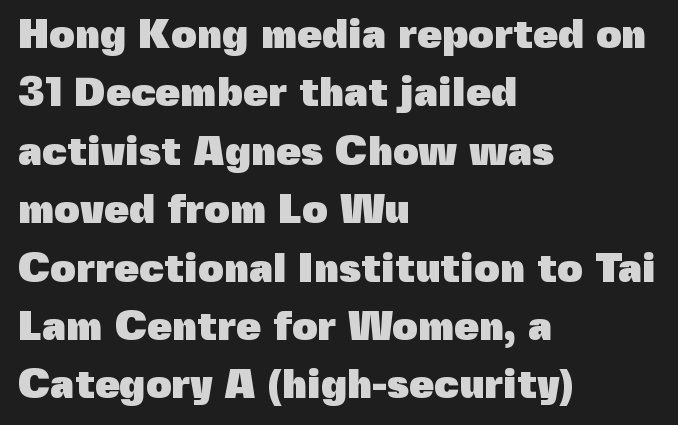
Typographic density is high because the face is bold. The rows are spaced the way most documents space them. Is this a fixed-width face? No — the glyphs have proportional, varying widths. Underlining? Definitely not there.
